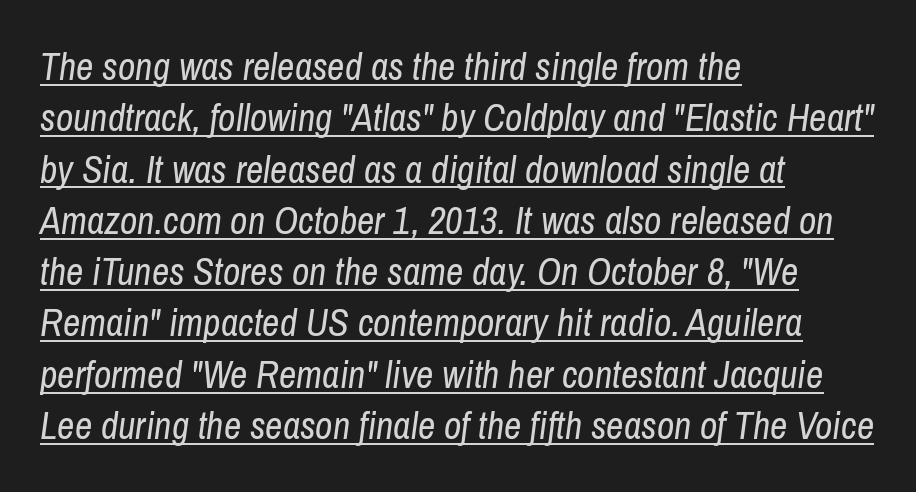
The image shows 38 px regular-weight, condensed type, italic (leaning right); set left-aligned, normal line spacing (1.35x), normal letter spacing, underlined; low stroke contrast and a medium x-height.
